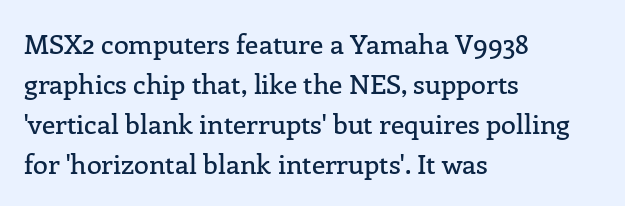
Q: Is the text italic (slanted)? A: No, it is upright.
Q: Is the text underlined? A: No.
Q: How is the paragraph aligned? A: Left-aligned.
Q: Is the spacing between letters normal or unusually wide? A: Normal.
Q: Is the spacing between lines tight, normal or loose? A: Normal.
